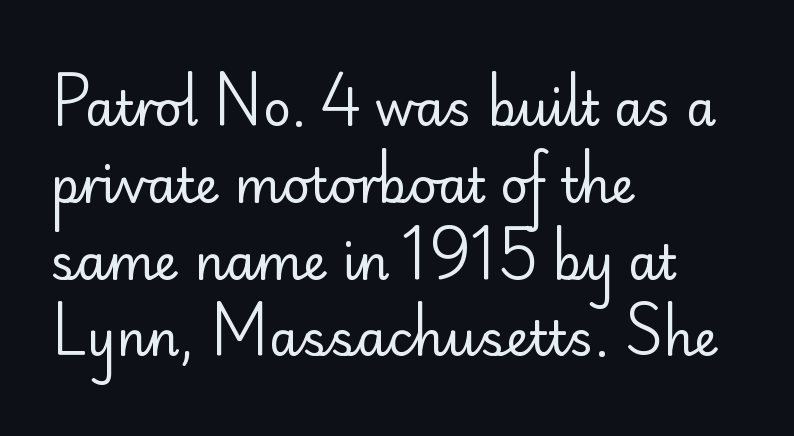
The image shows 48 px regular-weight sans-serif type, upright; set left-aligned, normal line spacing (1.6x), normal letter spacing, not underlined; low stroke contrast and a small x-height.
